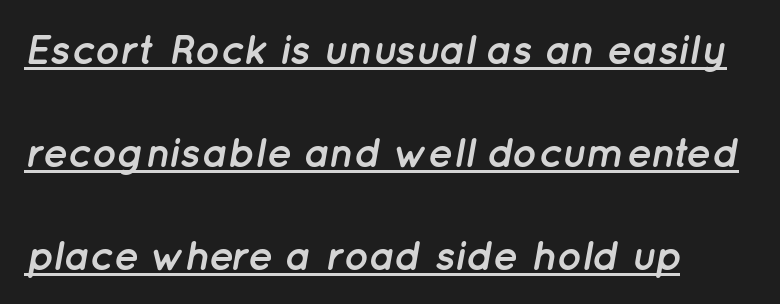
Q: Is the text bold? A: Yes.
Q: Is the text italic (slanted)? A: Yes, it leans right by about 12 degrees.
Q: Is the text underlined? A: Yes.
Q: How is the paragraph aligned? A: Left-aligned.
Q: Is the spacing between letters normal or unusually wide? A: Normal.
Q: Is the spacing between lines tight, normal or loose? A: Loose.
Q: Width (condensed, normal, or wide)? A: Normal.
Q: Stroke contrast? A: Low.
Q: x-height? A: Medium.
Q: Monospaced? A: No.
